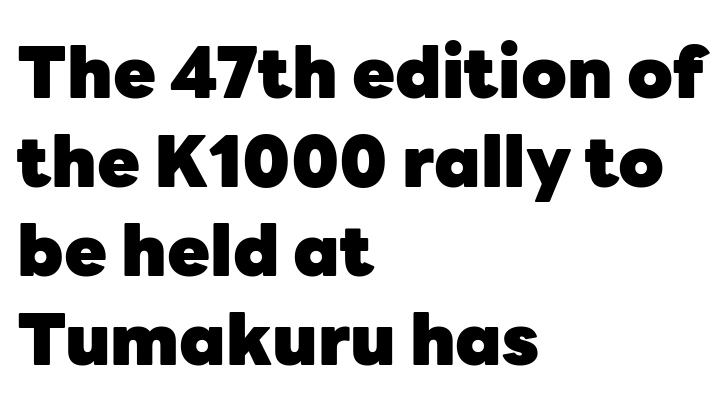
Q: Is the text bold? A: Yes.
Q: Is the text italic (slanted)? A: No, it is upright.
Q: Is the typeface a serif or a sans-serif typeface? A: Sans-serif.
Q: Is the text underlined? A: No.
Q: How is the paragraph aligned? A: Left-aligned.
Q: Is the spacing between letters normal or unusually wide? A: Normal.
Q: Is the spacing between lines tight, normal or loose? A: Normal.
Q: Width (condensed, normal, or wide)? A: Normal.
Q: Stroke contrast? A: Low.
Q: x-height? A: Medium.
Q: Monospaced? A: No.
